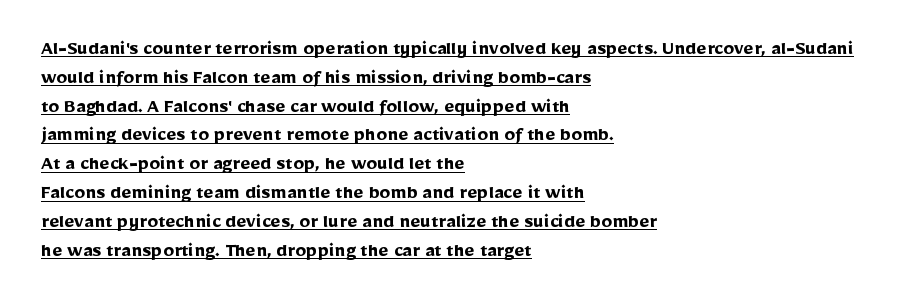
The image shows 22 px bold type, upright; set left-aligned, normal line spacing (1.31x), normal letter spacing, underlined.
